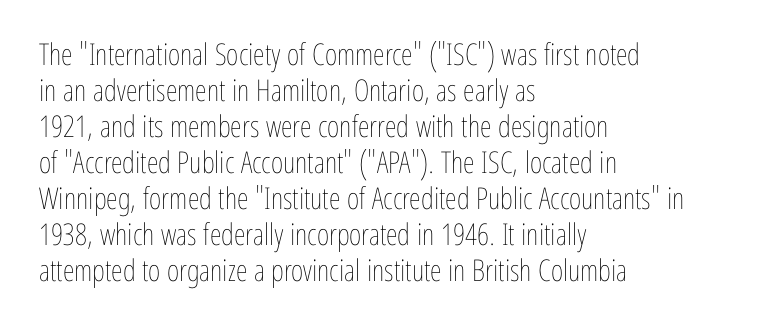
{"italic": "no", "bold": "no", "weight": "thin", "width": "condensed", "stroke_contrast": "low", "x_height": "medium", "monospaced": "no", "underline": "no", "align": "left", "line_spacing_ratio": 1.2, "letter_spacing": "normal", "letter_spacing_em": 0.0, "glyph_px": 30}
